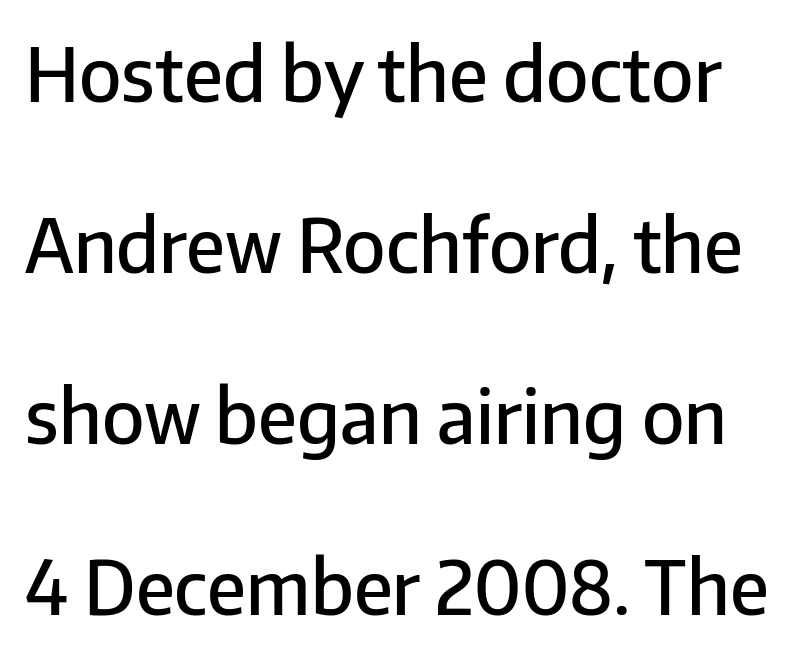
{"serif": "no", "italic": "no", "bold": "semi", "weight": "semibold", "width": "normal", "stroke_contrast": "low", "x_height": "medium", "monospaced": "no", "underline": "no", "line_spacing": "loose", "line_spacing_ratio": 2.31, "letter_spacing": "normal", "letter_spacing_em": 0.0, "glyph_px": 74}
